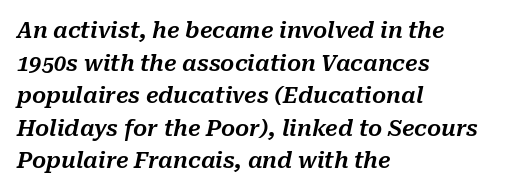
Q: Is the text italic (slanted)? A: Yes, it leans right by about 10 degrees.
Q: Is the text underlined? A: No.
Q: How is the paragraph aligned? A: Left-aligned.
Q: Is the spacing between letters normal or unusually wide? A: Normal.
Q: Is the spacing between lines tight, normal or loose? A: Normal.
